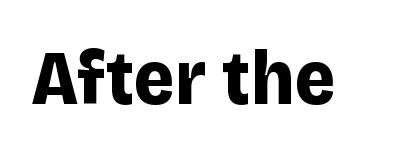
Q: Is the text bold? A: Yes.
Q: Is the text italic (slanted)? A: No, it is upright.
Q: Is the typeface a serif or a sans-serif typeface? A: Sans-serif.
Q: Is the text underlined? A: No.
Q: Is the spacing between letters normal or unusually wide? A: Normal.
Q: Width (condensed, normal, or wide)? A: Normal.
Q: Stroke contrast? A: Low.
Q: x-height? A: Large.
Q: Monospaced? A: No.
